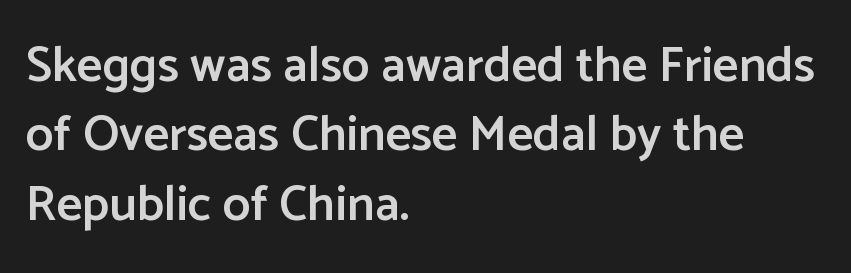
The image shows 50 px semibold sans-serif type, upright; set left-aligned, normal line spacing (1.39x), normal letter spacing, not underlined; low stroke contrast and a medium x-height.
